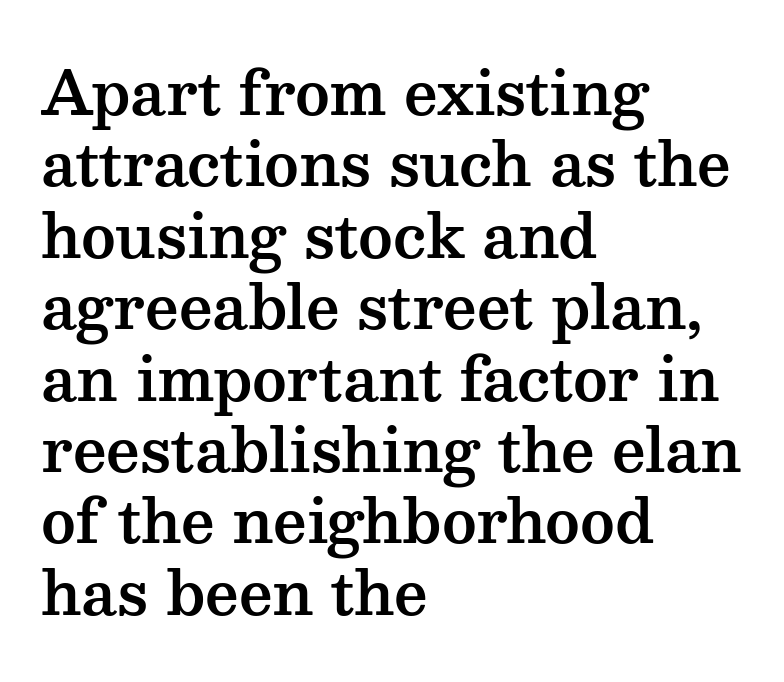
Here the designer chose a conventional face with non-uniform glyph widths. Are there feet on the stems? There are — it's a serif. The setting favours the left margin, as ordinary paragraphs usually do. Does the lettering tilt? It doesn't — this is upright. The string is rendered with underlining switched off.
